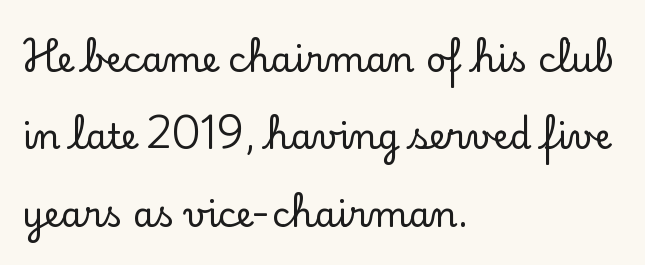
Descenders hang freely into open space. The gaps between neighbouring characters are ordinary and unremarkable. Each letter keeps its own natural width here, so spacing adapts to shape. Line starts are locked; line ends wander.
